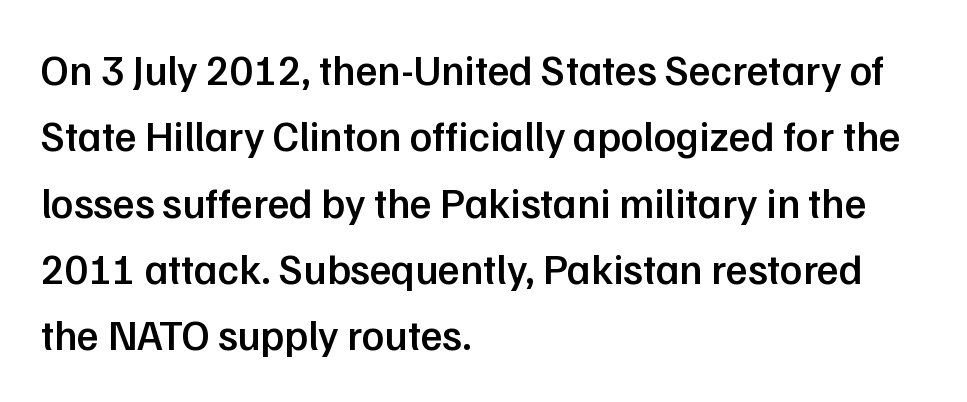
Nope, not italic — everything's standing straight. This is the in-between weight designers call semibold or demi. Character widths vary here, with narrow letters taking less room than wide ones. The paragraph has a hard left edge and a soft right edge. The vertical gap from one line to the next is medium.
